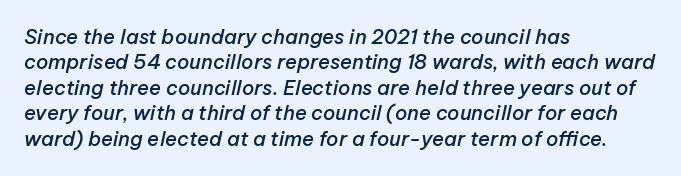
{"italic": "yes", "lean": "right", "slant_degrees": 12, "bold": "semi", "underline": "no", "align": "left", "line_spacing": "normal", "line_spacing_ratio": 1.27, "letter_spacing": "normal", "letter_spacing_em": 0.0, "glyph_px": 20}
